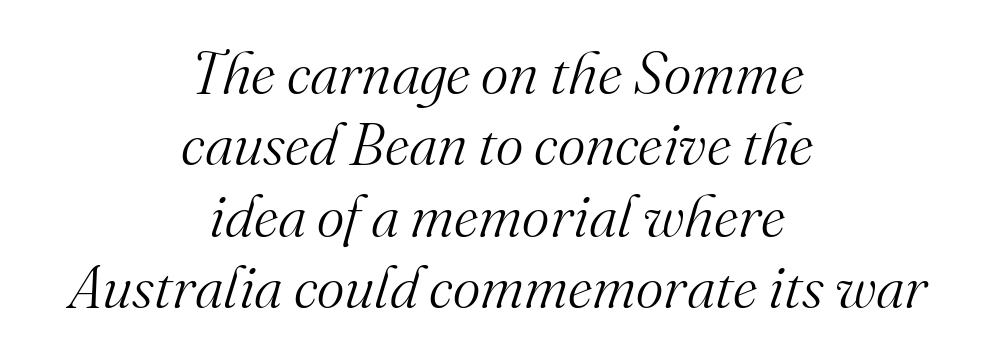
{"serif": "yes", "italic": "yes", "lean": "right", "slant_degrees": 16, "bold": "no", "weight": "light", "width": "normal", "stroke_contrast": "medium", "x_height": "small", "monospaced": "no", "underline": "no", "align": "center", "line_spacing_ratio": 1.21, "letter_spacing": "normal", "letter_spacing_em": 0.0, "glyph_px": 59}
